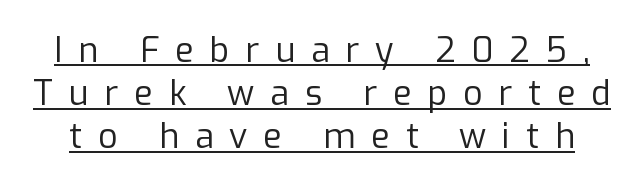
{"serif": "no", "italic": "no", "bold": "no", "weight": "regular", "width": "normal", "stroke_contrast": "low", "x_height": "medium", "monospaced": "no", "underline": "yes", "line_spacing": "normal", "line_spacing_ratio": 1.27, "letter_spacing": "wide", "letter_spacing_em": 0.47, "glyph_px": 34}
